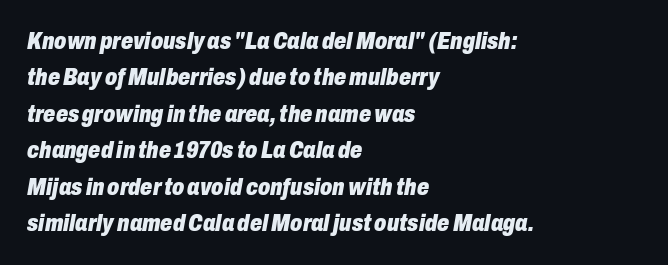
The image shows 24 px bold type, italic (leaning right); set left-aligned, normal line spacing (1.52x), normal letter spacing, not underlined.
